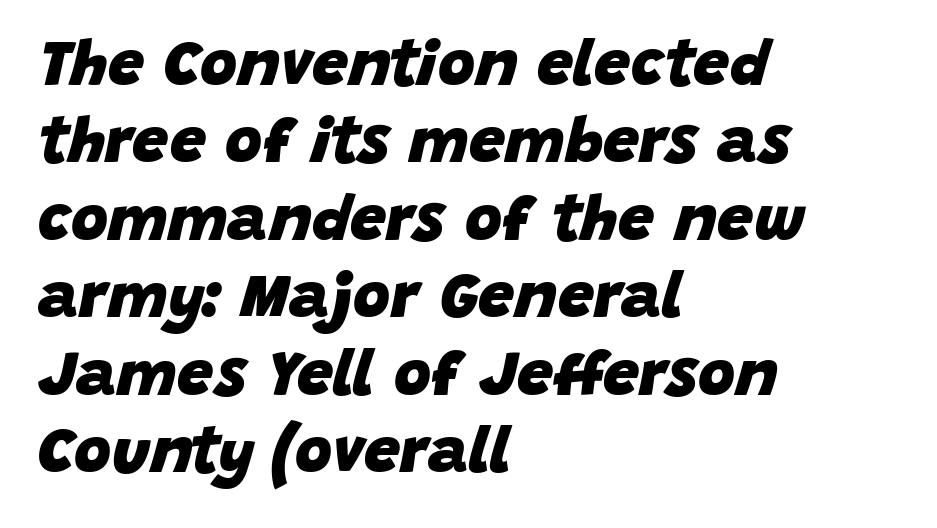
The image shows 64 px heavy type, italic (leaning right); set left-aligned, line spacing 1.21x, normal letter spacing, not underlined; low stroke contrast and a large x-height.
